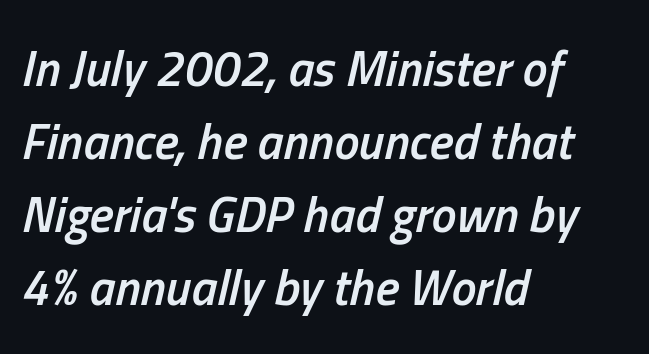
{"italic": "yes", "lean": "right", "slant_degrees": 13, "bold": "semi", "weight": "semibold", "width": "condensed", "stroke_contrast": "low", "x_height": "medium", "monospaced": "no", "underline": "no", "align": "left", "line_spacing": "normal", "line_spacing_ratio": 1.46, "letter_spacing": "normal", "letter_spacing_em": 0.0, "glyph_px": 50}
